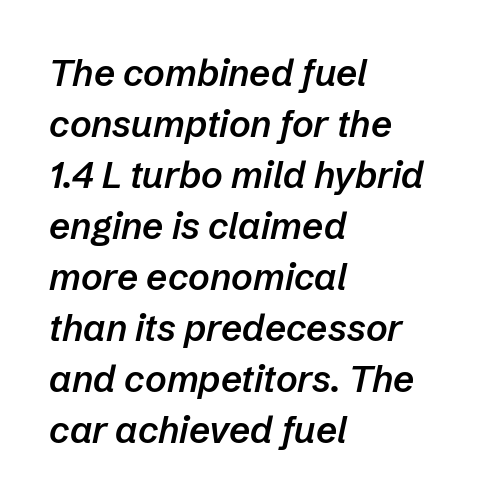
You can tell it's italic because the verticals aren't actually vertical. This sample has the flowing, uneven cadence of proportional lettering. Which margin do the lines hug? The left one — the right edge is uneven. Anything drawn beneath the words? Only blank space. The typesetting leans somewhat heavy: a semibold. Leading matches the norm, producing a regular column.
